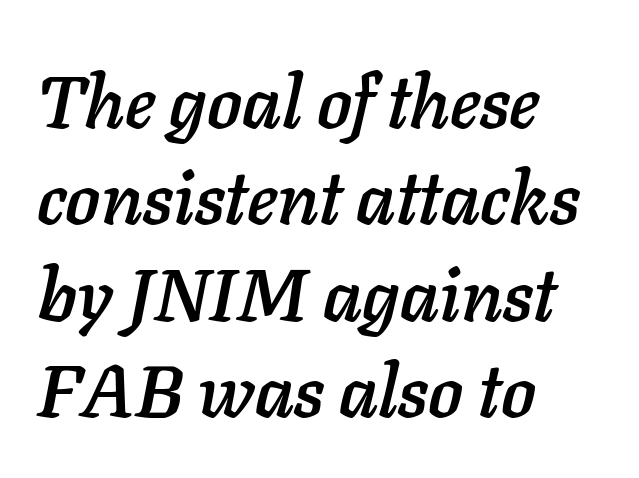
The image shows 73 px text type, italic (leaning right); set left-aligned, normal line spacing (1.32x), normal letter spacing, not underlined; low stroke contrast and a medium x-height.
